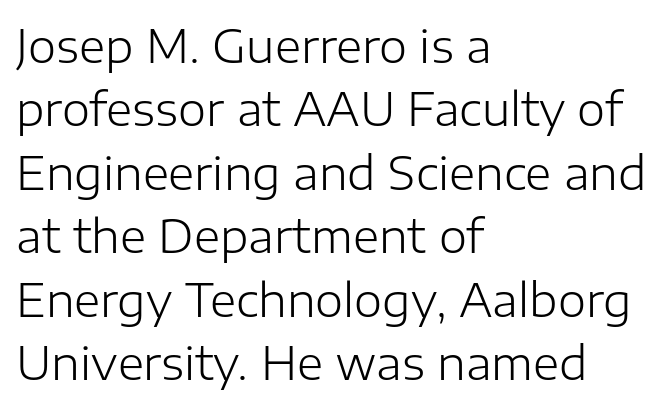
The image shows 45 px light sans-serif type, upright; set left-aligned, normal line spacing (1.41x), normal letter spacing, not underlined; low stroke contrast and a medium x-height.
